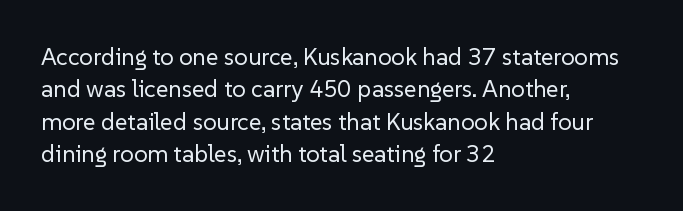
{"italic": "no", "bold": "no", "underline": "no", "align": "left", "line_spacing": "normal", "line_spacing_ratio": 1.35, "letter_spacing": "normal", "letter_spacing_em": 0.0, "glyph_px": 24}
